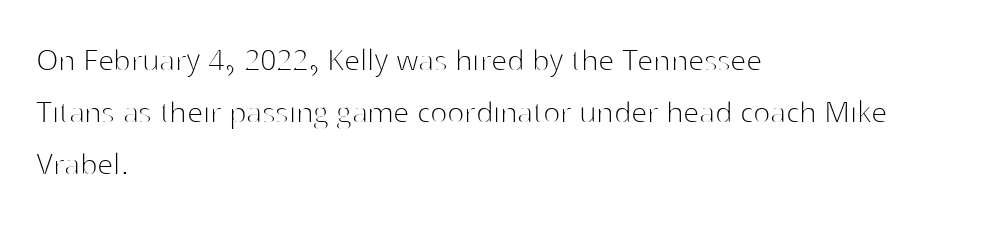
The image shows 36 px thin sans-serif type, upright; set left-aligned, normal line spacing (1.45x), normal letter spacing, not underlined; high stroke contrast and a medium x-height.
